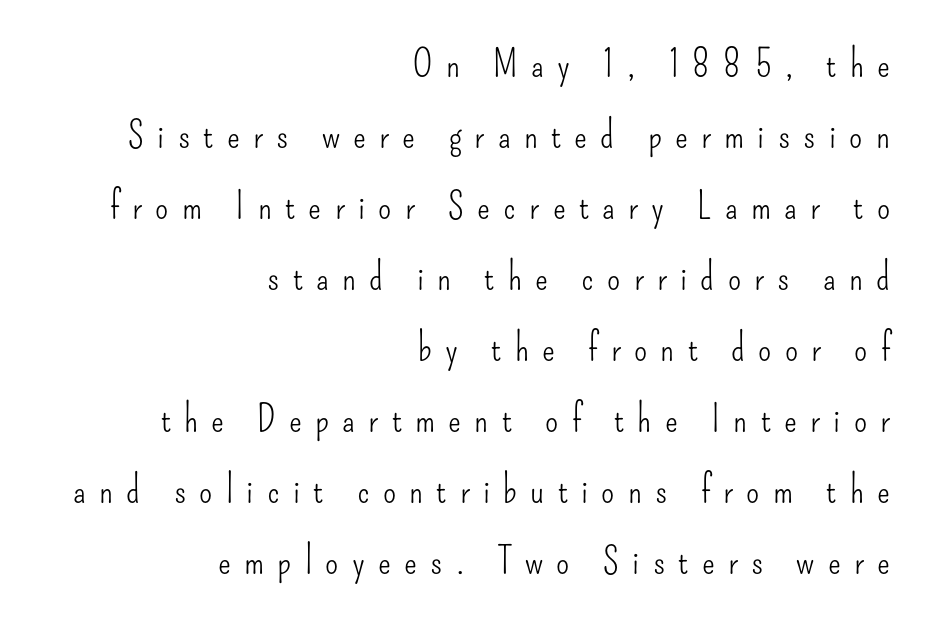
Q: Is the text bold? A: No.
Q: Is the text italic (slanted)? A: No, it is upright.
Q: Is the typeface a serif or a sans-serif typeface? A: Sans-serif.
Q: Is the text underlined? A: No.
Q: How is the paragraph aligned? A: Right-aligned.
Q: Is the spacing between letters normal or unusually wide? A: Unusually wide.
Q: Width (condensed, normal, or wide)? A: Condensed.
Q: Stroke contrast? A: Low.
Q: x-height? A: Small.
Q: Monospaced? A: No.
